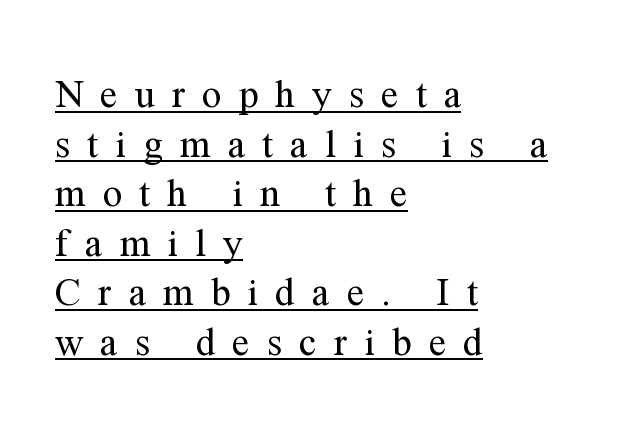
The image shows 39 px regular-weight serif type, upright; set left-aligned, normal line spacing (1.27x), unusually wide letter spacing (+0.44 em), underlined; medium stroke contrast and a medium x-height.
